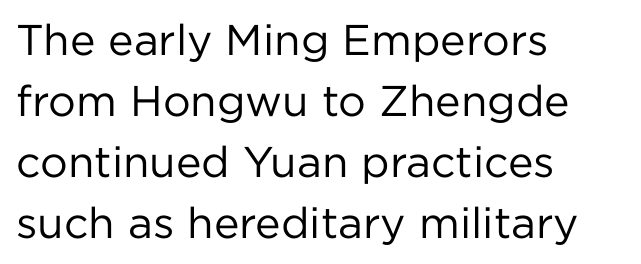
No extra tracking has been applied to these lines. All the whitespace from short lines collects on the right. Lines of text with bare space underneath. Letters have the restrained weight of plain body copy at most.
